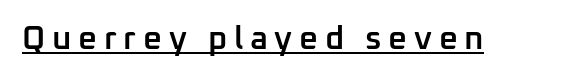
Q: Is the text bold? A: Semi-bold.
Q: Is the text italic (slanted)? A: No, it is upright.
Q: Is the typeface a serif or a sans-serif typeface? A: Sans-serif.
Q: Is the text underlined? A: Yes.
Q: Is the spacing between letters normal or unusually wide? A: Unusually wide.
Q: Width (condensed, normal, or wide)? A: Normal.
Q: Stroke contrast? A: Low.
Q: x-height? A: Medium.
Q: Monospaced? A: No.
